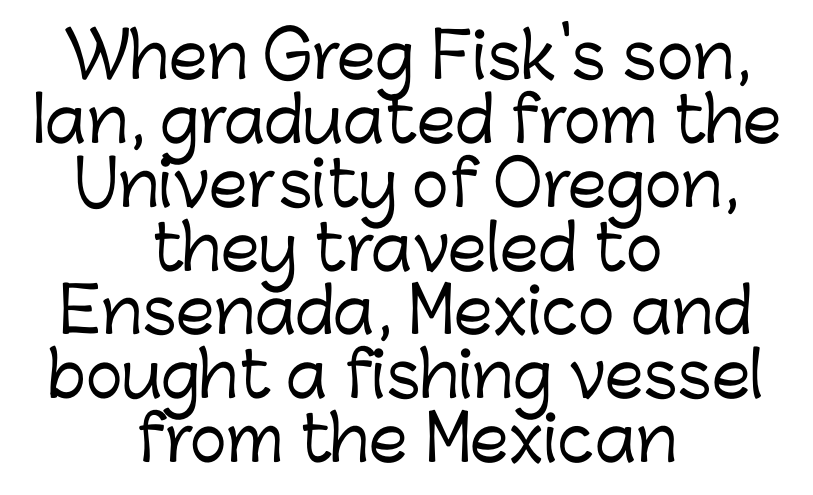
{"serif": "no", "italic": "no", "width": "normal", "stroke_contrast": "low", "x_height": "medium", "monospaced": "no", "underline": "no", "align": "center", "line_spacing": "tight", "line_spacing_ratio": 1.03, "letter_spacing": "normal", "letter_spacing_em": 0.0, "glyph_px": 62}
